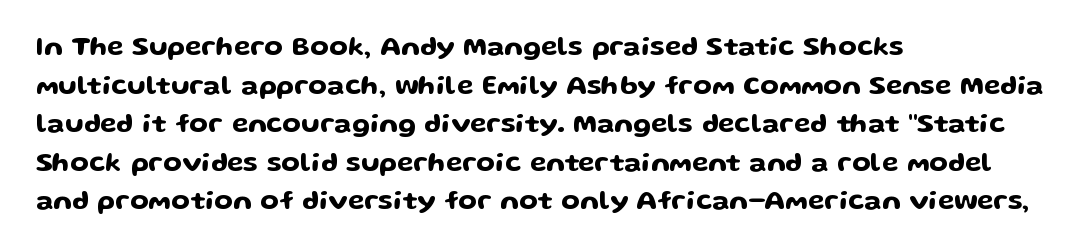
{"italic": "no", "underline": "no", "align": "left", "line_spacing": "normal", "line_spacing_ratio": 1.43, "letter_spacing": "normal", "letter_spacing_em": 0.0, "glyph_px": 27}
